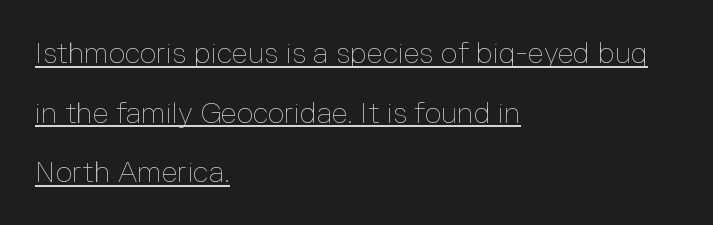
Q: Is the text bold? A: No.
Q: Is the text italic (slanted)? A: No, it is upright.
Q: Is the text underlined? A: Yes.
Q: How is the paragraph aligned? A: Left-aligned.
Q: Is the spacing between letters normal or unusually wide? A: Normal.
Q: Is the spacing between lines tight, normal or loose? A: Loose.
Q: Width (condensed, normal, or wide)? A: Normal.
Q: Stroke contrast? A: Low.
Q: x-height? A: Medium.
Q: Monospaced? A: No.
